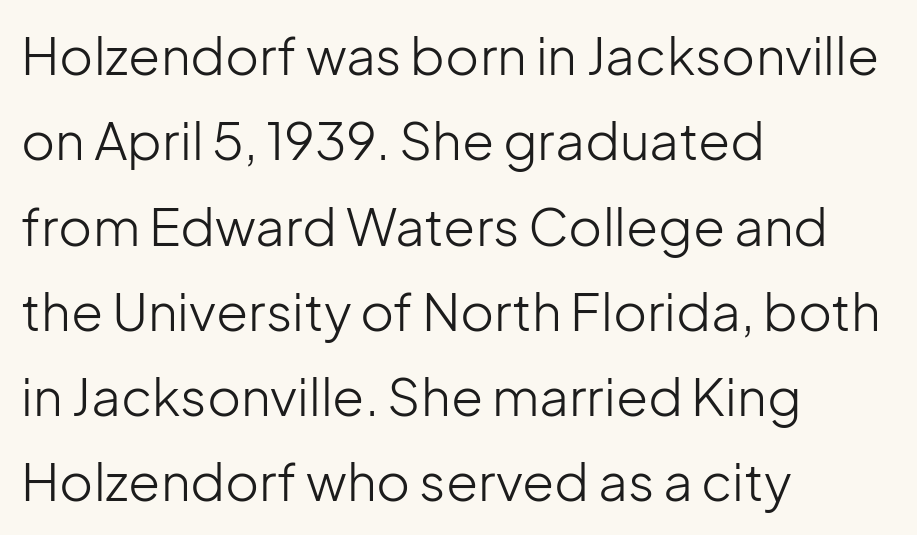
The image shows 52 px light sans-serif type, upright; set left-aligned, normal line spacing (1.64x), normal letter spacing, not underlined; low stroke contrast and a medium x-height.
